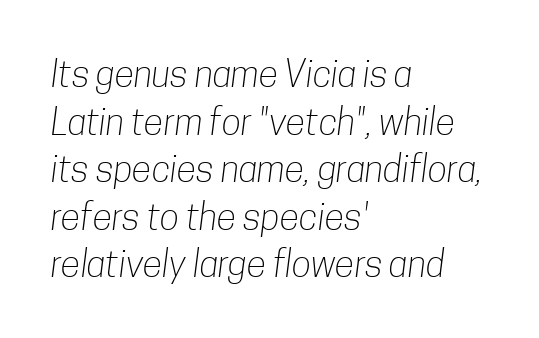
The image shows 36 px light, condensed sans-serif type; set left-aligned, normal line spacing (1.32x), normal letter spacing, not underlined; low stroke contrast and a medium x-height.
